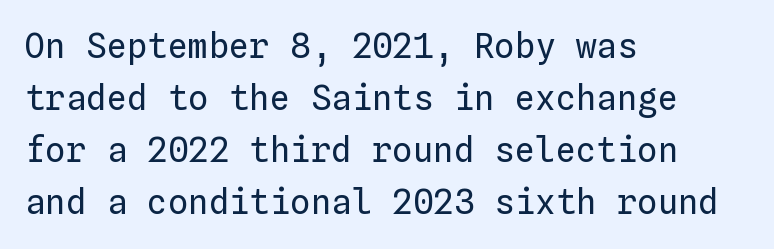
The passage shown is not underscored anywhere. This rendering uses left alignment, leaving the right contour irregular. Each stroke keeps to a modest, everyday thickness or less. A typesetter would call this monospace, since all characters share one set width.
